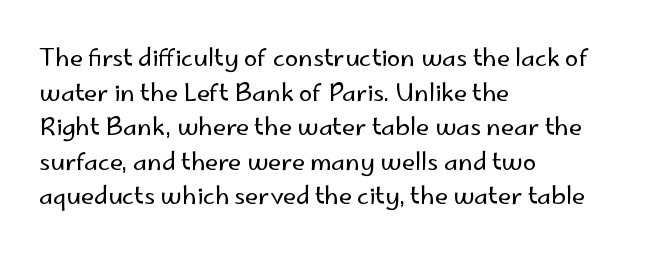
Regarding leading, the lines here are spaced in the standard way. The letters look calm and open, with moderate or lighter stems. Layout note: lines flush left. The rendering keeps characters at their native spacing. The lettering stays uniformly vertical, giving the passage a roman look. Underline: absent.
